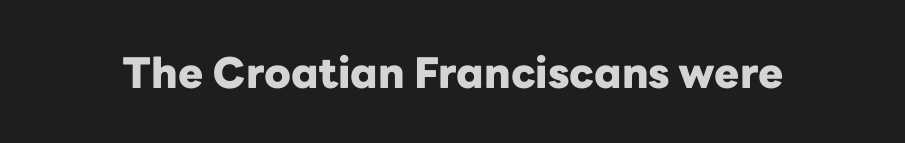
In terms of letterform style, serifs are entirely absent. Is this a fixed-width face? No — the glyphs have proportional, varying widths. Every letter is thick-stroked: bold, no question. The glyphs are unaccompanied by any horizontal stroke below them. The axis of the letterforms is exactly vertical. Students, note that the glyphs here touch the page at normal intervals.
